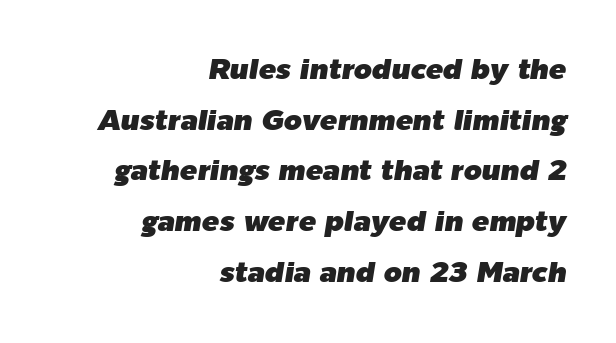
The compositor pushed each line to the right boundary. This sample has the flowing, uneven cadence of proportional lettering. In terms of letterspacing, this is plain default setting. Notice how the stems are inclined rather than vertical — that's the hallmark of italics. Bare-footed words on every line.
